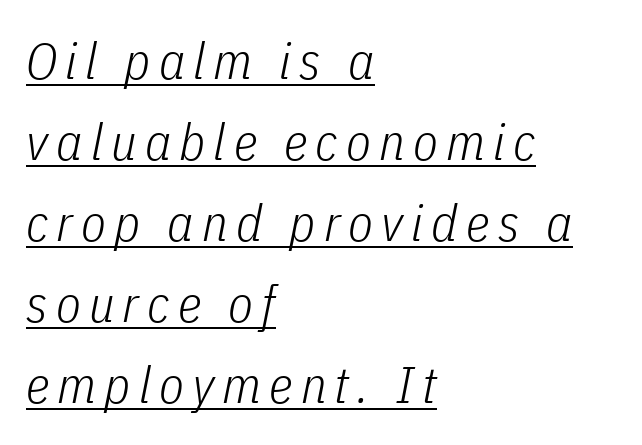
{"italic": "yes", "lean": "right", "slant_degrees": 11, "bold": "no", "weight": "light", "width": "condensed", "stroke_contrast": "low", "x_height": "medium", "monospaced": "no", "underline": "yes", "align": "left", "line_spacing": "normal", "line_spacing_ratio": 1.59, "glyph_px": 51}
